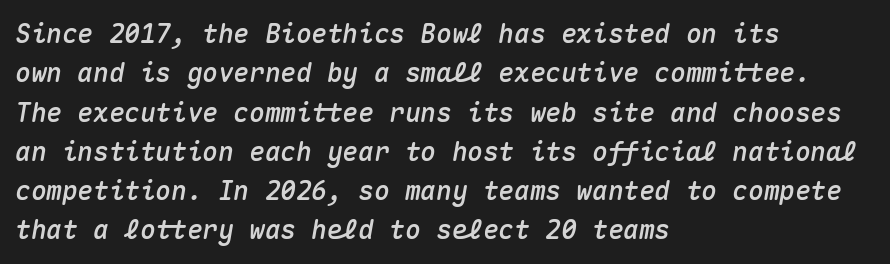
The image shows 26 px text type, italic (leaning right); set left-aligned, normal line spacing (1.51x), normal letter spacing, not underlined.
